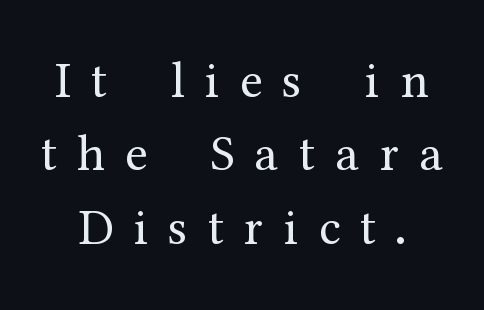
{"serif": "yes", "italic": "no", "bold": "no", "weight": "regular", "width": "normal", "stroke_contrast": "medium", "x_height": "medium", "monospaced": "no", "underline": "no", "line_spacing": "normal", "line_spacing_ratio": 1.44, "letter_spacing": "wide", "letter_spacing_em": 0.4, "glyph_px": 51}
